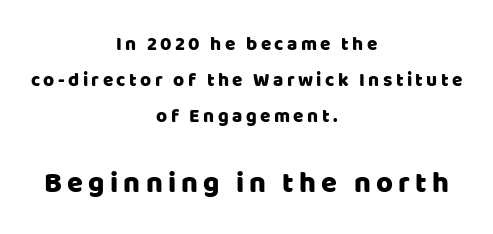
{"serif": "no", "italic": "no", "width": "normal", "stroke_contrast": "low", "x_height": "large", "monospaced": "no", "underline": "no", "align": "center", "line_spacing_ratio": 1.89, "larger_block": "second", "size_ratio": 1.53, "glyph_px": 29}
